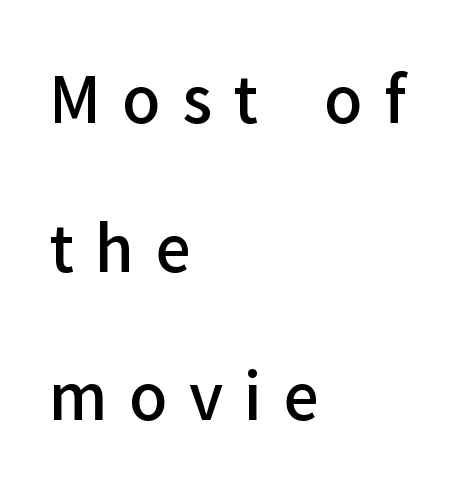
The leading is generous, giving the passage an open texture. Inter-character spacing is expanded well beyond the font's built-in metrics. Classification — sans serif. One-word summary of the alignment: left.
